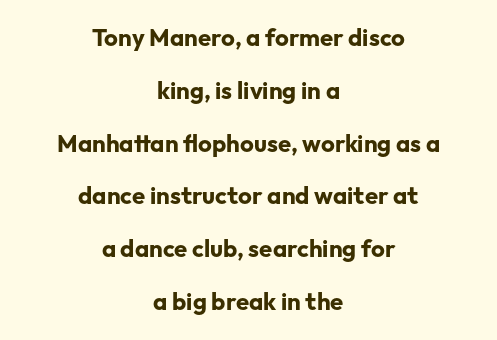
{"italic": "no", "bold": "yes", "underline": "no", "align": "center", "line_spacing": "loose", "line_spacing_ratio": 2.2, "letter_spacing": "normal", "letter_spacing_em": 0.0, "glyph_px": 24}
